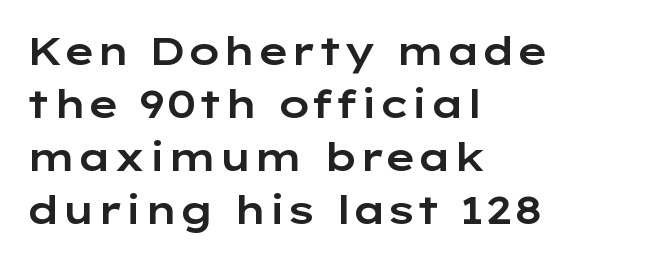
{"serif": "no", "italic": "no", "width": "wide", "stroke_contrast": "low", "x_height": "medium", "monospaced": "no", "underline": "no", "align": "left", "line_spacing": "normal", "line_spacing_ratio": 1.36, "letter_spacing": "normal", "letter_spacing_em": 0.0, "glyph_px": 39}
